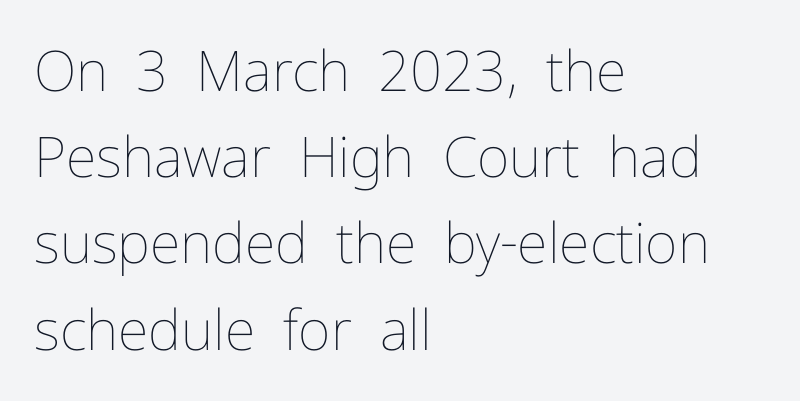
Notice how the stems are strictly vertical — no italics here. Leading: standard. The glyphs are unaccompanied by any horizontal stroke below them. This rendering uses left alignment, leaving the right contour irregular. The tracking reads as untouched default to a designer's eye.
